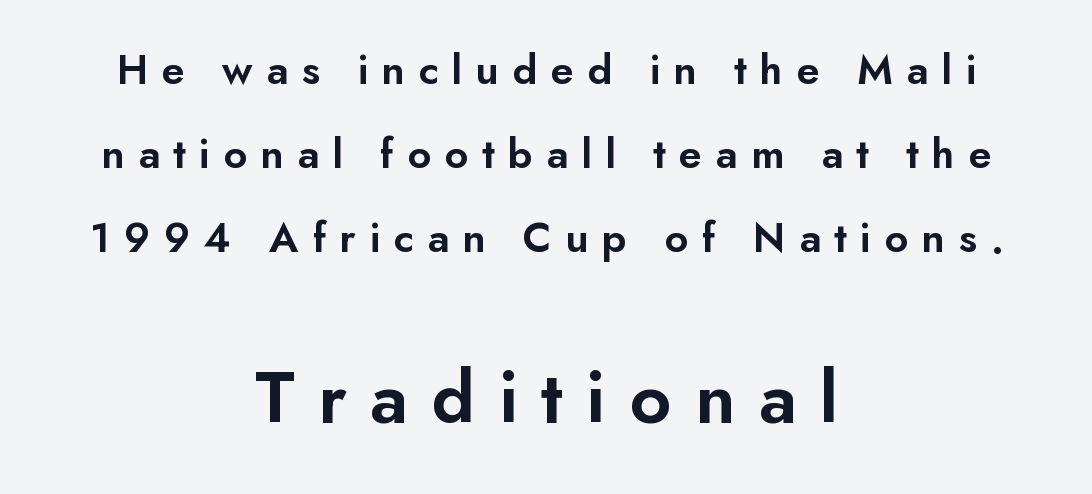
{"serif": "no", "italic": "no", "bold": "semi", "weight": "semibold", "width": "normal", "stroke_contrast": "low", "x_height": "small", "monospaced": "no", "underline": "no", "align": "center", "line_spacing": "loose", "line_spacing_ratio": 1.91, "letter_spacing": "wide", "letter_spacing_em": 0.3, "larger_block": "second", "size_ratio": 1.75, "glyph_px": 77}
